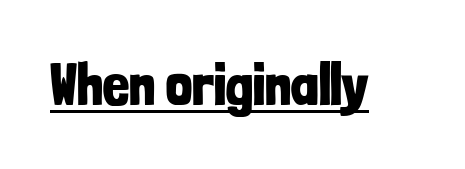
The rendered words wear a rule along their underside. Look at the tracking — it's just the regular setting, nothing added. The letters stand straight up with perfectly vertical stems. The sample has been set heavy, in full bold.
